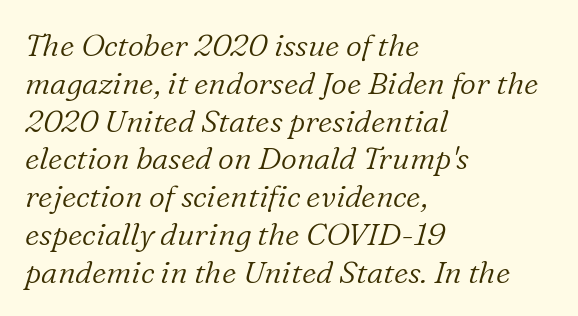
Q: Is the text bold? A: No.
Q: Is the text italic (slanted)? A: Yes, it leans right by about 16 degrees.
Q: Is the typeface a serif or a sans-serif typeface? A: Serif.
Q: Is the text underlined? A: No.
Q: How is the paragraph aligned? A: Left-aligned.
Q: Is the spacing between letters normal or unusually wide? A: Normal.
Q: Width (condensed, normal, or wide)? A: Normal.
Q: Stroke contrast? A: Low.
Q: x-height? A: Medium.
Q: Monospaced? A: No.
